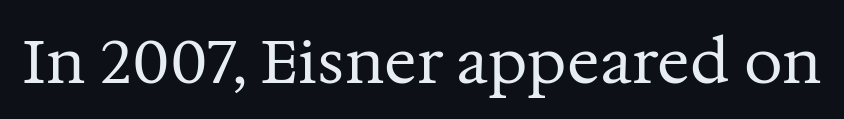
The image shows 61 px regular-weight serif type, upright; set normal letter spacing, not underlined; medium stroke contrast and a medium x-height.
